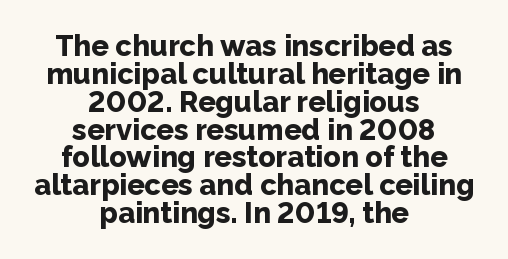
The compositor balanced each line on the midline. Characters follow at the spacing the type designer built in. The lettering holds an erect, upright posture throughout. Typographic density is high because the face is bold. Each letter's strokes conclude bluntly, with no projecting serifs.
